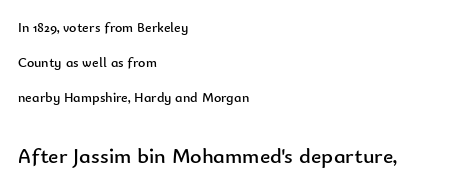
Q: Is the text bold? A: No.
Q: Is the text italic (slanted)? A: No, it is upright.
Q: Is the text underlined? A: No.
Q: How is the paragraph aligned? A: Left-aligned.
Q: Is the spacing between letters normal or unusually wide? A: Normal.
Q: Is the spacing between lines tight, normal or loose? A: Loose.
Q: Which block of text is set in a larger size, the first (top) or the second (bottom)? A: The second (bottom) one.
